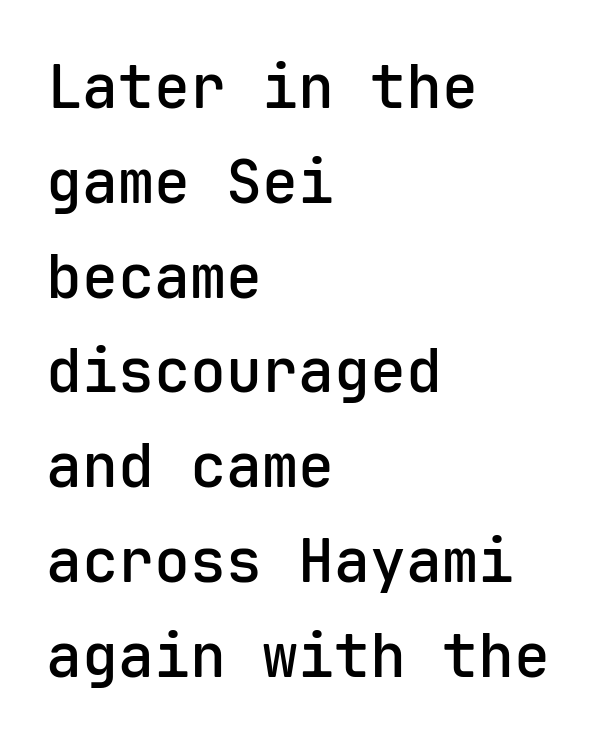
Q: Is the text bold? A: Semi-bold.
Q: Is the text italic (slanted)? A: No, it is upright.
Q: Is the typeface a serif or a sans-serif typeface? A: Sans-serif.
Q: Is the text underlined? A: No.
Q: How is the paragraph aligned? A: Left-aligned.
Q: Is the spacing between letters normal or unusually wide? A: Normal.
Q: Is the spacing between lines tight, normal or loose? A: Normal.
Q: Width (condensed, normal, or wide)? A: Normal.
Q: Stroke contrast? A: Low.
Q: x-height? A: Medium.
Q: Monospaced? A: Yes.
